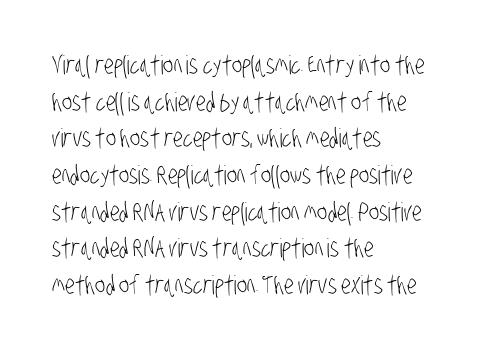
Interline gaps are of average width in this sample. The face looks like a standard text weight, possibly lighter. The line texture is even and compact thanks to regular tracking. Just letters on the line, the space beneath them empty. This sample is left-justified, so line endings fall wherever the words run out.
